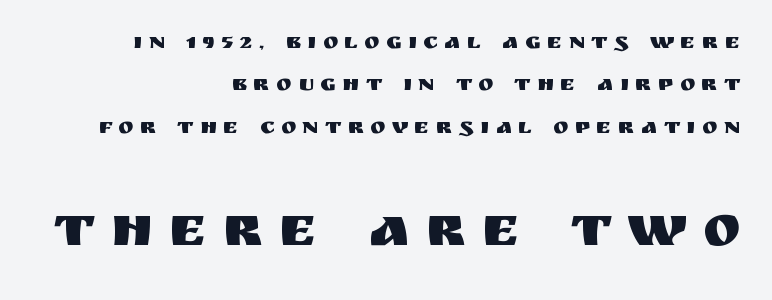
The image shows 57 px sans-serif type, upright; set right-aligned, line spacing 1.84x, unusually wide letter spacing (+0.28 em), not underlined; the second (bottom) block is 2.48x larger; medium stroke contrast and a large x-height.
